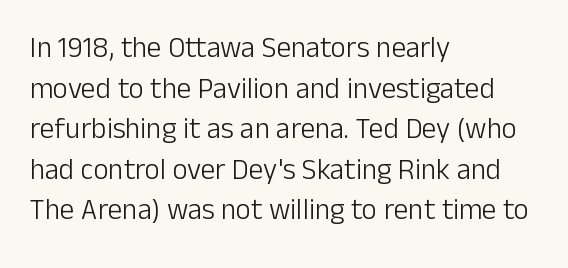
Q: Is the text bold? A: No.
Q: Is the text italic (slanted)? A: No, it is upright.
Q: Is the typeface a serif or a sans-serif typeface? A: Sans-serif.
Q: Is the text underlined? A: No.
Q: How is the paragraph aligned? A: Left-aligned.
Q: Is the spacing between letters normal or unusually wide? A: Normal.
Q: Is the spacing between lines tight, normal or loose? A: Normal.
Q: Width (condensed, normal, or wide)? A: Normal.
Q: Stroke contrast? A: Low.
Q: x-height? A: Medium.
Q: Monospaced? A: No.
